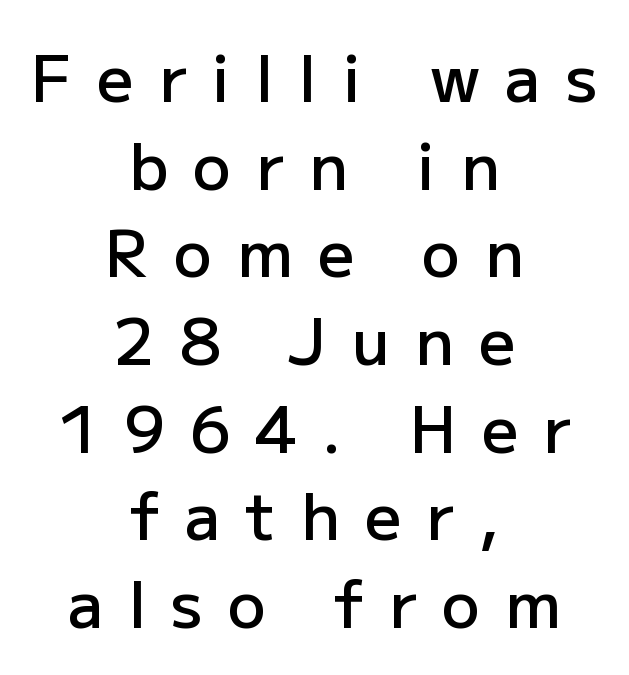
Q: Is the text bold? A: Semi-bold.
Q: Is the text italic (slanted)? A: No, it is upright.
Q: Is the typeface a serif or a sans-serif typeface? A: Sans-serif.
Q: Is the text underlined? A: No.
Q: How is the paragraph aligned? A: Centered.
Q: Is the spacing between letters normal or unusually wide? A: Unusually wide.
Q: Is the spacing between lines tight, normal or loose? A: Normal.
Q: Width (condensed, normal, or wide)? A: Normal.
Q: Stroke contrast? A: Low.
Q: x-height? A: Medium.
Q: Monospaced? A: No.
